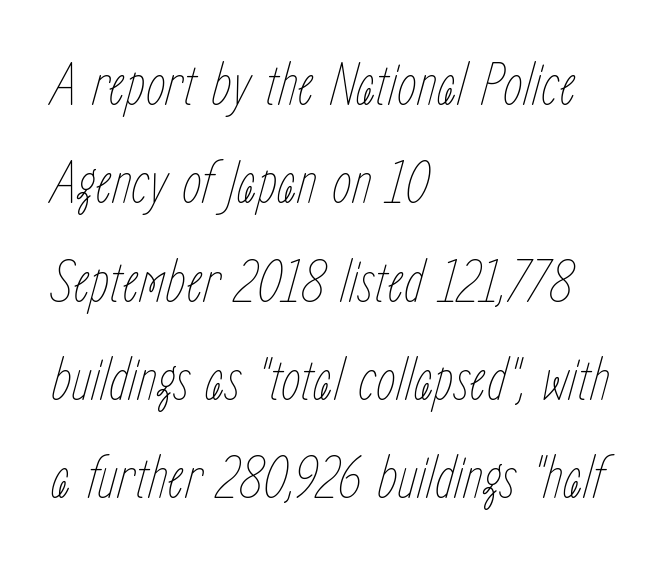
Q: Is the text bold? A: No.
Q: Is the text italic (slanted)? A: Yes, it leans right by about 15 degrees.
Q: Is the text underlined? A: No.
Q: How is the paragraph aligned? A: Left-aligned.
Q: Is the spacing between letters normal or unusually wide? A: Normal.
Q: Is the spacing between lines tight, normal or loose? A: Normal.
Q: Width (condensed, normal, or wide)? A: Condensed.
Q: Stroke contrast? A: Low.
Q: x-height? A: Medium.
Q: Monospaced? A: No.
